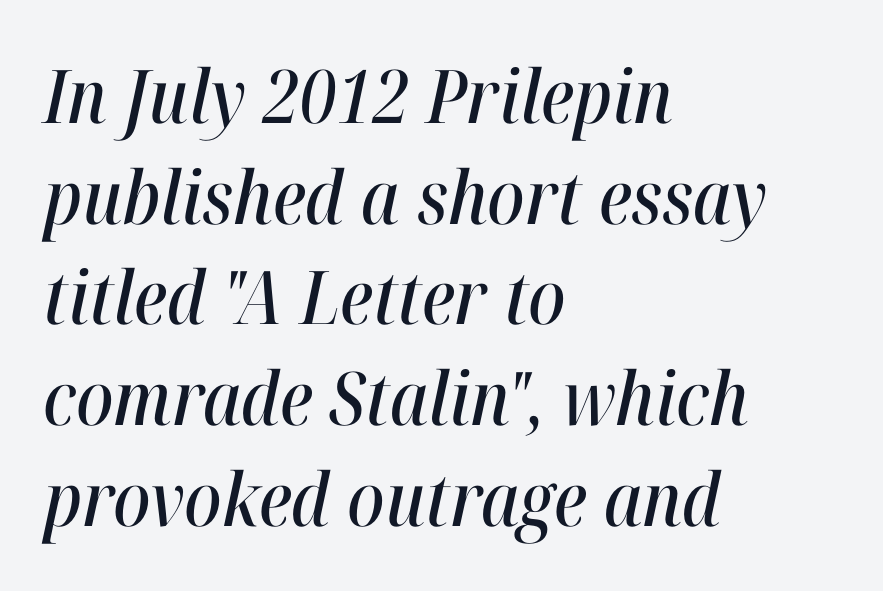
Q: Is the text italic (slanted)? A: Yes, it leans right by about 12 degrees.
Q: Is the text underlined? A: No.
Q: How is the paragraph aligned? A: Left-aligned.
Q: Is the spacing between letters normal or unusually wide? A: Normal.
Q: Is the spacing between lines tight, normal or loose? A: Normal.
Q: Width (condensed, normal, or wide)? A: Condensed.
Q: Stroke contrast? A: High.
Q: x-height? A: Medium.
Q: Monospaced? A: No.
